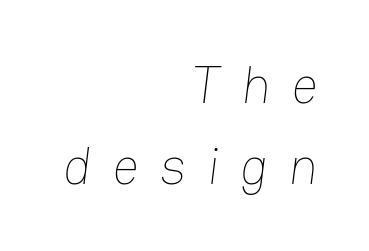
{"bold": "no", "weight": "thin", "width": "normal", "stroke_contrast": "low", "x_height": "medium", "monospaced": "no", "underline": "no", "align": "right", "line_spacing": "normal", "line_spacing_ratio": 1.55, "letter_spacing": "wide", "letter_spacing_em": 0.41, "glyph_px": 52}
